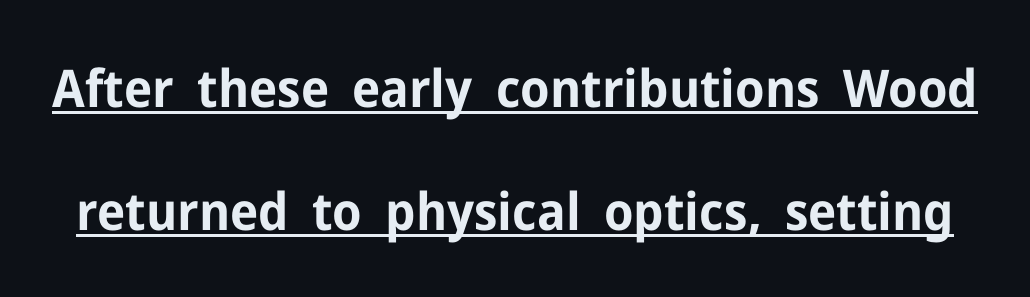
{"serif": "no", "italic": "no", "bold": "yes", "weight": "bold", "width": "normal", "stroke_contrast": "low", "x_height": "medium", "monospaced": "no", "underline": "yes", "line_spacing": "loose", "line_spacing_ratio": 2.36, "letter_spacing": "normal", "letter_spacing_em": 0.0, "glyph_px": 52}
